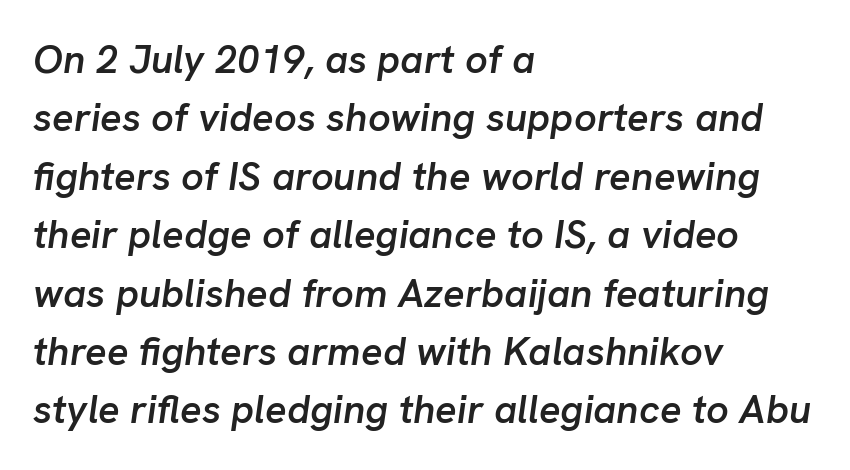
{"italic": "yes", "lean": "right", "slant_degrees": 8, "bold": "semi", "weight": "semibold", "width": "normal", "stroke_contrast": "low", "x_height": "medium", "monospaced": "no", "underline": "no", "align": "left", "line_spacing": "normal", "line_spacing_ratio": 1.46, "letter_spacing": "normal", "letter_spacing_em": 0.0, "glyph_px": 40}
